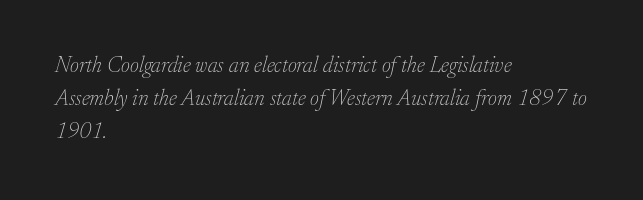
The image shows 22 px text type, italic (leaning right); set left-aligned, normal line spacing (1.51x), normal letter spacing, not underlined.
